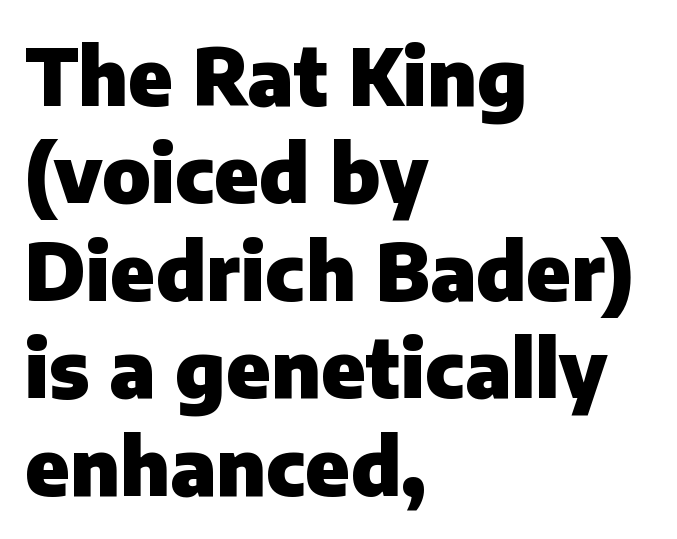
The letters stand straight up with perfectly vertical stems. What's the leading like? Ordinary, nothing unusual. I'd describe the lettering as bold — thick and assertive. Words appear dense and cohesive because spacing is normal. Any mark beneath the type? The region is blank. The text block is weighted toward the left margin, trailing off unevenly rightward.
